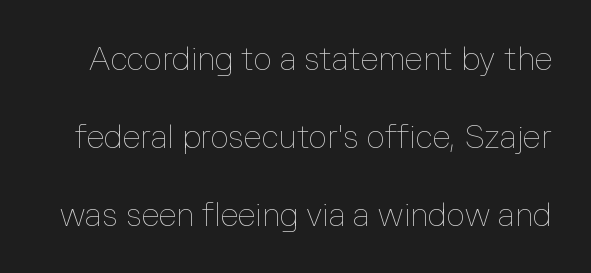
Q: Is the text bold? A: No.
Q: Is the text italic (slanted)? A: No, it is upright.
Q: Is the text underlined? A: No.
Q: Is the spacing between letters normal or unusually wide? A: Normal.
Q: Is the spacing between lines tight, normal or loose? A: Loose.
Q: Width (condensed, normal, or wide)? A: Normal.
Q: Stroke contrast? A: Low.
Q: x-height? A: Medium.
Q: Monospaced? A: No.
